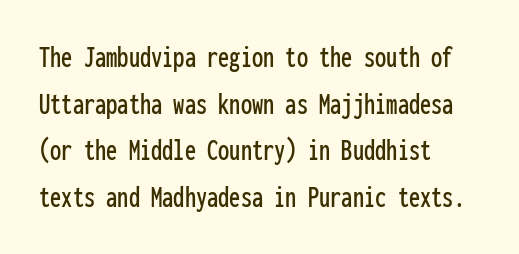
{"serif": "no", "italic": "no", "width": "condensed", "stroke_contrast": "low", "x_height": "medium", "monospaced": "yes", "underline": "no", "align": "left", "line_spacing": "normal", "line_spacing_ratio": 1.46, "letter_spacing": "normal", "letter_spacing_em": 0.0, "glyph_px": 32}
